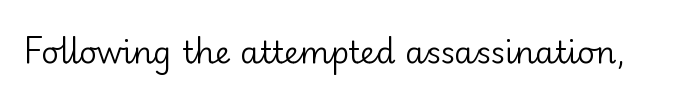
{"serif": "no", "italic": "no", "bold": "no", "weight": "regular", "width": "normal", "stroke_contrast": "low", "x_height": "small", "monospaced": "no", "underline": "no", "letter_spacing": "normal", "letter_spacing_em": 0.0, "glyph_px": 31}
